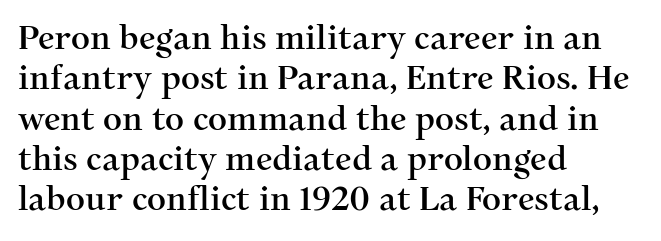
The image shows 33 px serif type, upright; set left-aligned, line spacing 1.22x, normal letter spacing, not underlined; medium stroke contrast and a medium x-height.
